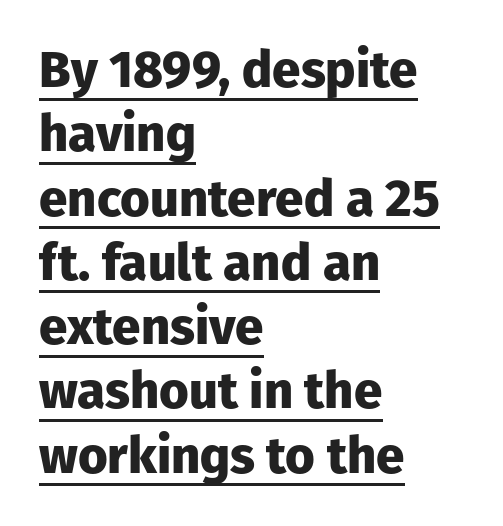
The letterforms sit shoulder to shoulder at normal distance. A typographer would call this underscored text. Spacing verdict: proportional, widths tailored to each character. Rendered with straight, roman letterforms. A typesetter would label this face a sans.
